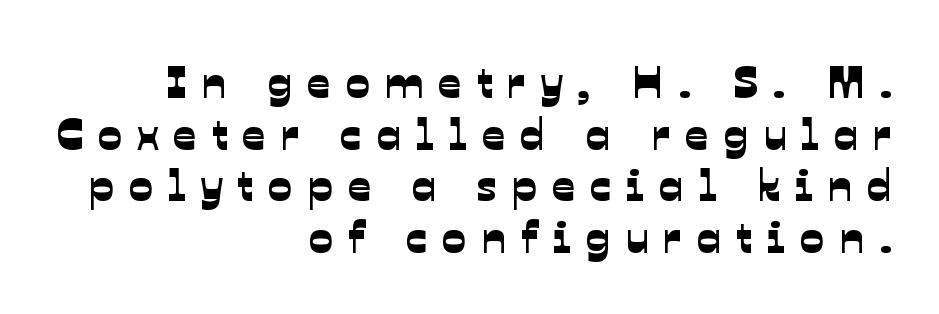
{"serif": "no", "width": "normal", "stroke_contrast": "low", "x_height": "medium", "monospaced": "no", "underline": "no", "align": "right", "line_spacing": "tight", "line_spacing_ratio": 1.15, "letter_spacing": "wide", "letter_spacing_em": 0.33, "glyph_px": 45}
